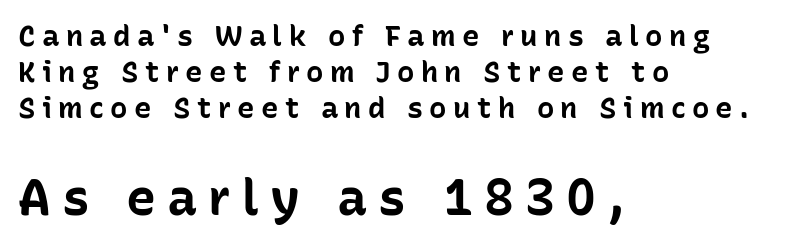
Q: Is the text bold? A: Yes.
Q: Is the text italic (slanted)? A: No, it is upright.
Q: Is the typeface a serif or a sans-serif typeface? A: Sans-serif.
Q: Is the text underlined? A: No.
Q: How is the paragraph aligned? A: Left-aligned.
Q: Is the spacing between letters normal or unusually wide? A: Unusually wide.
Q: Is the spacing between lines tight, normal or loose? A: Normal.
Q: Which block of text is set in a larger size, the first (top) or the second (bottom)? A: The second (bottom) one.
Q: Width (condensed, normal, or wide)? A: Normal.
Q: Stroke contrast? A: Low.
Q: x-height? A: Medium.
Q: Monospaced? A: No.
